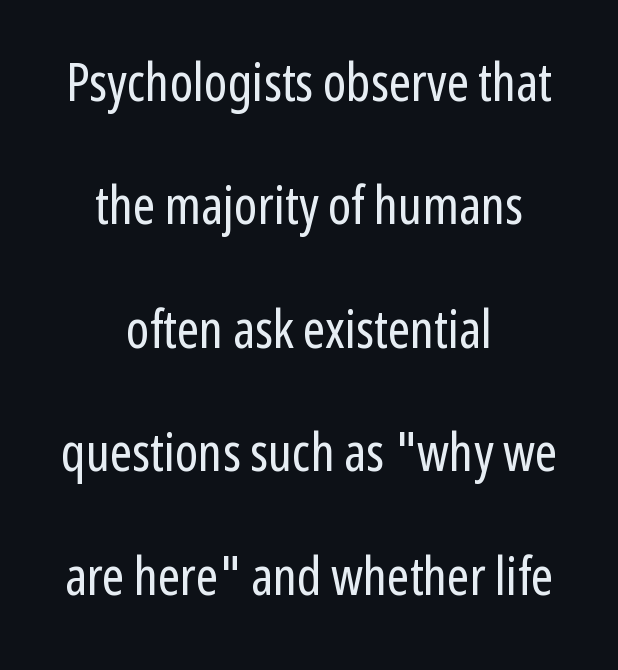
Q: Is the text bold? A: No.
Q: Is the text italic (slanted)? A: No, it is upright.
Q: Is the typeface a serif or a sans-serif typeface? A: Sans-serif.
Q: Is the text underlined? A: No.
Q: How is the paragraph aligned? A: Centered.
Q: Is the spacing between letters normal or unusually wide? A: Normal.
Q: Is the spacing between lines tight, normal or loose? A: Loose.
Q: Width (condensed, normal, or wide)? A: Condensed.
Q: Stroke contrast? A: Low.
Q: x-height? A: Medium.
Q: Monospaced? A: No.
